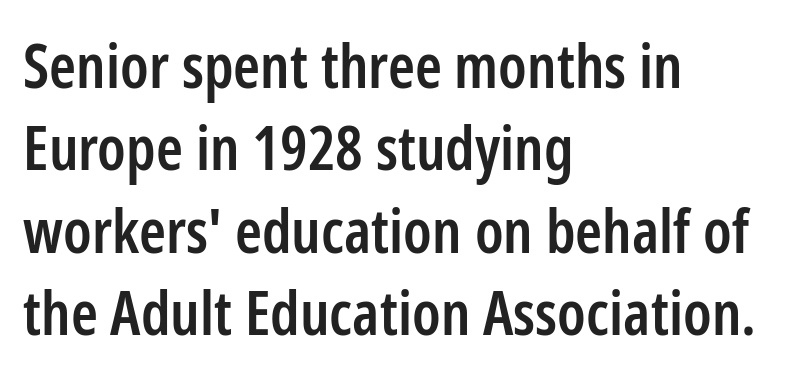
This is roman type, the default non-slanted kind. Proportional: the letters do not fall into vertical columns. The specimen omits any rule beneath the text block's lines. Reading down the block, your eye returns to a fixed left position each line.
